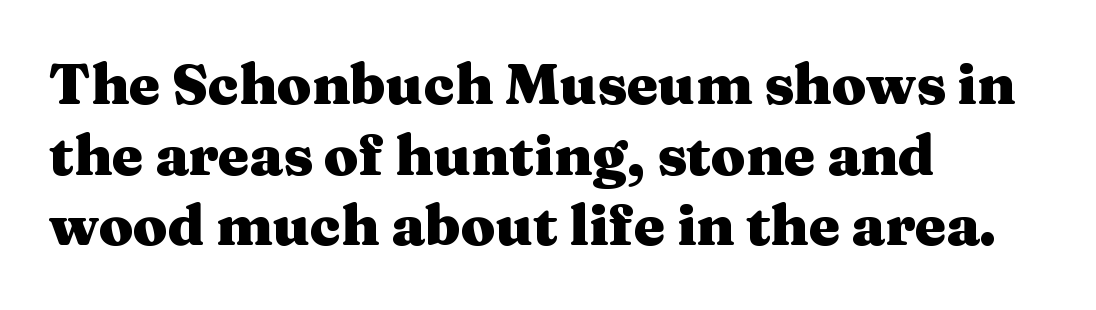
Teacher's note: observe the even left margin — that is flush-left alignment. The designer went with a serif here, giving each stem small feet. Spacing verdict: proportional, widths tailored to each character. No extra tracking has been applied to these lines.
